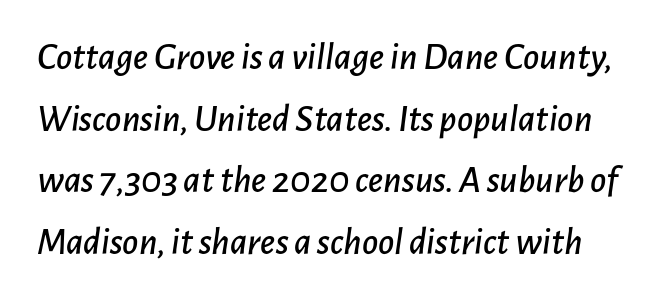
Q: Is the text italic (slanted)? A: Yes, it leans right by about 7 degrees.
Q: Is the text underlined? A: No.
Q: Is the spacing between letters normal or unusually wide? A: Normal.
Q: Is the spacing between lines tight, normal or loose? A: Normal.
Q: Width (condensed, normal, or wide)? A: Normal.
Q: Stroke contrast? A: Low.
Q: x-height? A: Medium.
Q: Monospaced? A: No.
